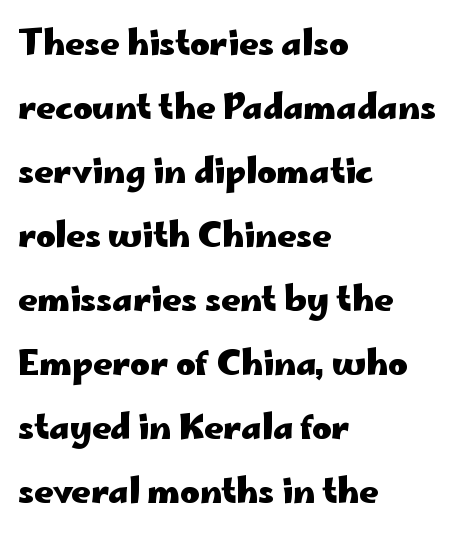
The image shows 33 px heavy, wide sans-serif type, upright; set left-aligned, loose line spacing (1.94x), normal letter spacing, not underlined; low stroke contrast and a small x-height.
